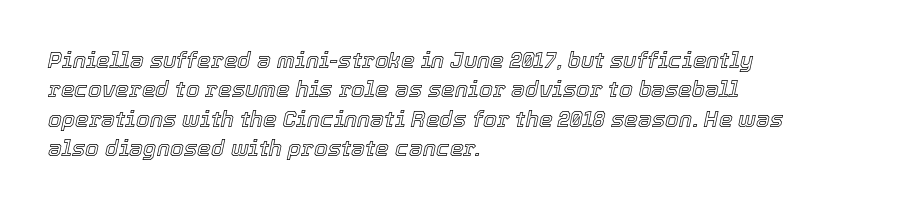
{"italic": "yes", "lean": "right", "slant_degrees": 12, "underline": "no", "align": "left", "line_spacing": "normal", "line_spacing_ratio": 1.33, "letter_spacing": "normal", "letter_spacing_em": 0.0, "glyph_px": 22}
